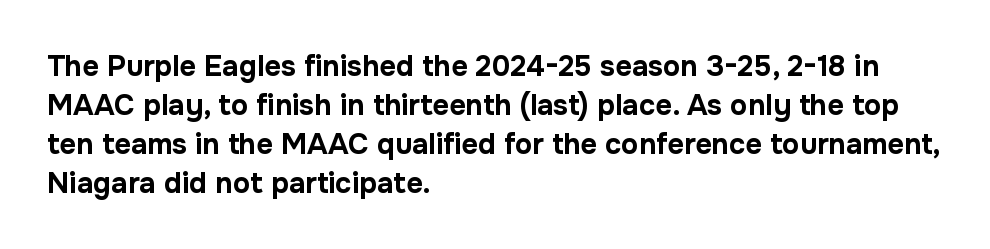
Q: Is the text bold? A: Yes.
Q: Is the text italic (slanted)? A: No, it is upright.
Q: Is the typeface a serif or a sans-serif typeface? A: Sans-serif.
Q: Is the text underlined? A: No.
Q: How is the paragraph aligned? A: Left-aligned.
Q: Is the spacing between letters normal or unusually wide? A: Normal.
Q: Is the spacing between lines tight, normal or loose? A: Normal.
Q: Width (condensed, normal, or wide)? A: Normal.
Q: Stroke contrast? A: Low.
Q: x-height? A: Medium.
Q: Monospaced? A: No.
